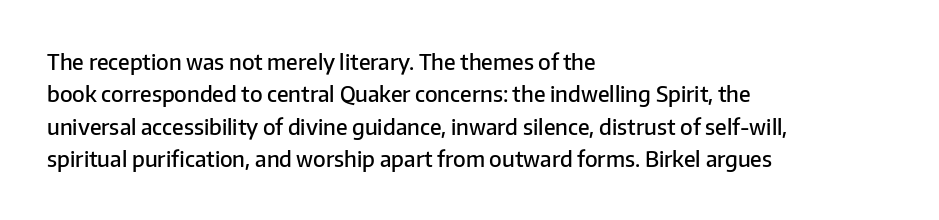
Q: Is the text bold? A: Semi-bold.
Q: Is the text italic (slanted)? A: No, it is upright.
Q: Is the text underlined? A: No.
Q: How is the paragraph aligned? A: Left-aligned.
Q: Is the spacing between letters normal or unusually wide? A: Normal.
Q: Is the spacing between lines tight, normal or loose? A: Normal.
